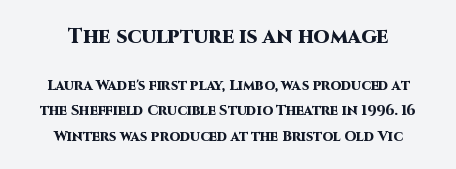
The image shows 21 px bold type, upright; set centered, line spacing 1.79x, normal letter spacing, not underlined; the first (top) block is 1.5x larger.
